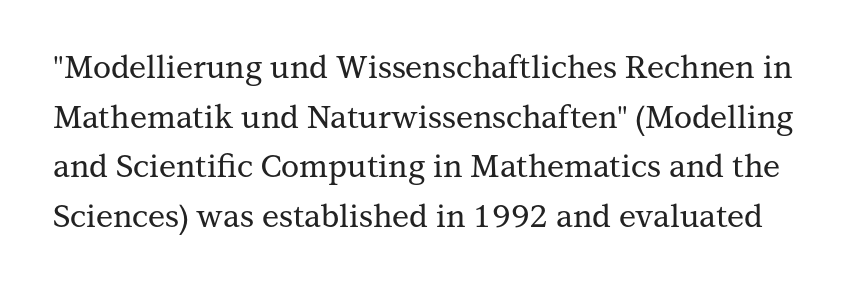
The image shows 31 px serif type, upright; set normal line spacing (1.6x), normal letter spacing, not underlined; medium stroke contrast and a medium x-height.
